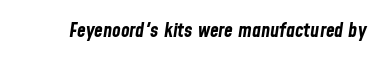
The image shows 20 px bold type, italic (leaning right); set normal letter spacing, not underlined.
